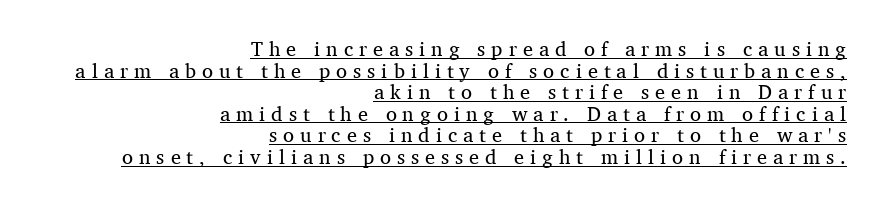
{"italic": "no", "bold": "no", "underline": "yes", "align": "right", "line_spacing": "tight", "line_spacing_ratio": 1.08, "letter_spacing": "wide", "letter_spacing_em": 0.3, "glyph_px": 20}
